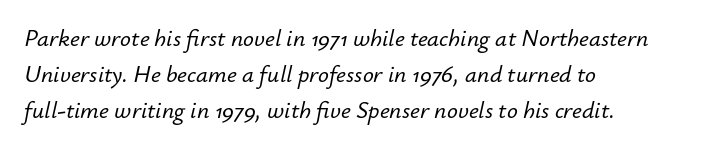
The image shows 24 px text type, italic (leaning right); set left-aligned, normal line spacing (1.51x), normal letter spacing, not underlined.
